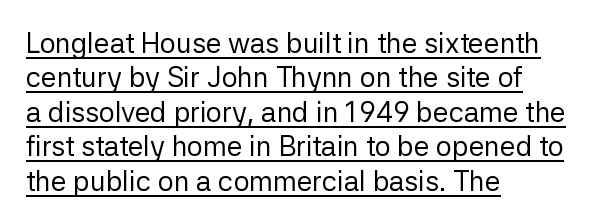
Q: Is the text bold? A: No.
Q: Is the text italic (slanted)? A: No, it is upright.
Q: Is the typeface a serif or a sans-serif typeface? A: Sans-serif.
Q: Is the text underlined? A: Yes.
Q: How is the paragraph aligned? A: Left-aligned.
Q: Is the spacing between letters normal or unusually wide? A: Normal.
Q: Width (condensed, normal, or wide)? A: Normal.
Q: Stroke contrast? A: Low.
Q: x-height? A: Medium.
Q: Monospaced? A: No.
